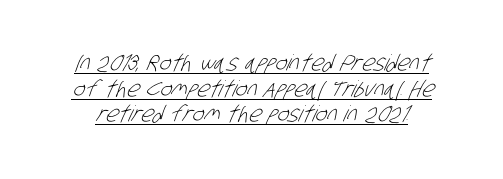
Looks like someone drew a line under every word here. The passage shown is not bold in any degree. Does extra space separate the letters? No, they use regular spacing.
